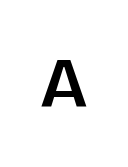
Q: Is the text italic (slanted)? A: No, it is upright.
Q: Is the typeface a serif or a sans-serif typeface? A: Sans-serif.
Q: Is the text underlined? A: No.
Q: Is the spacing between letters normal or unusually wide? A: Unusually wide.
Q: Width (condensed, normal, or wide)? A: Normal.
Q: Stroke contrast? A: Low.
Q: x-height? A: Large.
Q: Monospaced? A: No.
